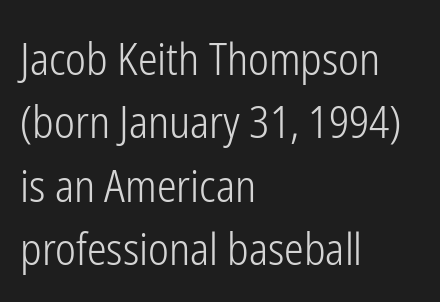
Q: Is the text bold? A: No.
Q: Is the text italic (slanted)? A: No, it is upright.
Q: Is the typeface a serif or a sans-serif typeface? A: Sans-serif.
Q: Is the text underlined? A: No.
Q: How is the paragraph aligned? A: Left-aligned.
Q: Is the spacing between letters normal or unusually wide? A: Normal.
Q: Is the spacing between lines tight, normal or loose? A: Normal.
Q: Width (condensed, normal, or wide)? A: Condensed.
Q: Stroke contrast? A: Low.
Q: x-height? A: Medium.
Q: Monospaced? A: No.
